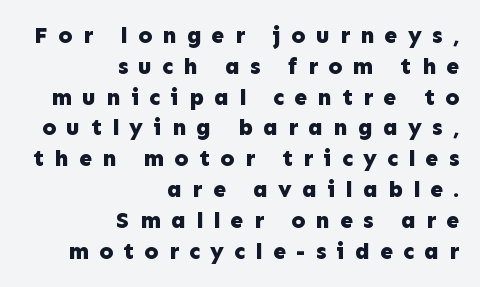
Q: Is the text bold? A: Yes.
Q: Is the text italic (slanted)? A: No, it is upright.
Q: Is the text underlined? A: No.
Q: How is the paragraph aligned? A: Right-aligned.
Q: Is the spacing between letters normal or unusually wide? A: Unusually wide.
Q: Is the spacing between lines tight, normal or loose? A: Normal.
